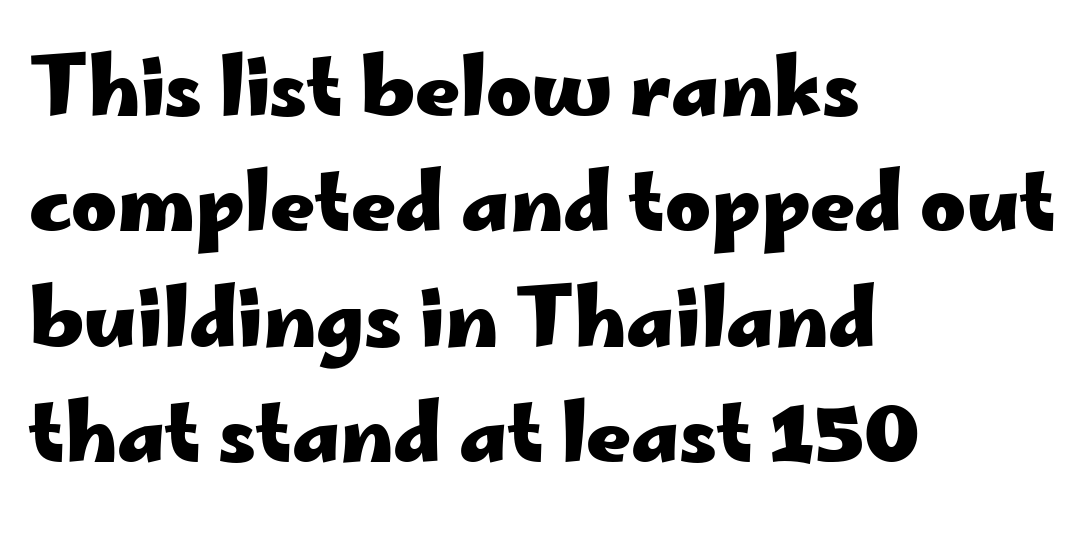
Q: Is the text bold? A: Yes.
Q: Is the text italic (slanted)? A: No, it is upright.
Q: Is the typeface a serif or a sans-serif typeface? A: Sans-serif.
Q: Is the text underlined? A: No.
Q: How is the paragraph aligned? A: Left-aligned.
Q: Is the spacing between letters normal or unusually wide? A: Normal.
Q: Is the spacing between lines tight, normal or loose? A: Normal.
Q: Width (condensed, normal, or wide)? A: Wide.
Q: Stroke contrast? A: Low.
Q: x-height? A: Small.
Q: Monospaced? A: No.
